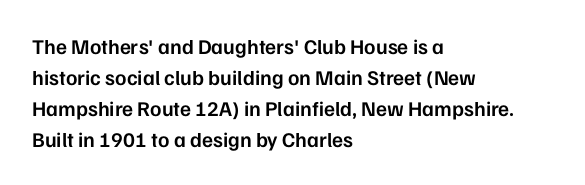
The image shows 21 px text type, upright; set left-aligned, normal line spacing (1.48x), normal letter spacing, not underlined.
